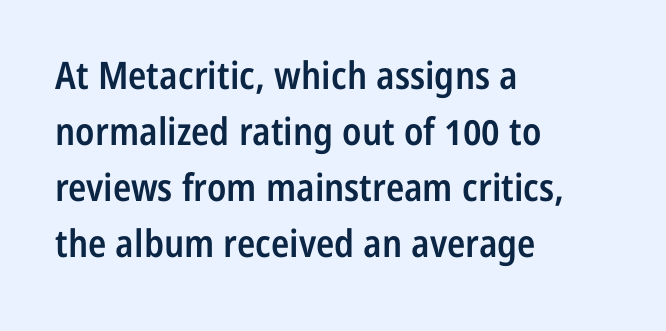
{"serif": "no", "italic": "no", "bold": "semi", "weight": "semibold", "width": "condensed", "stroke_contrast": "low", "x_height": "medium", "monospaced": "no", "underline": "no", "align": "left", "line_spacing": "normal", "line_spacing_ratio": 1.47, "letter_spacing": "normal", "letter_spacing_em": 0.0, "glyph_px": 38}
